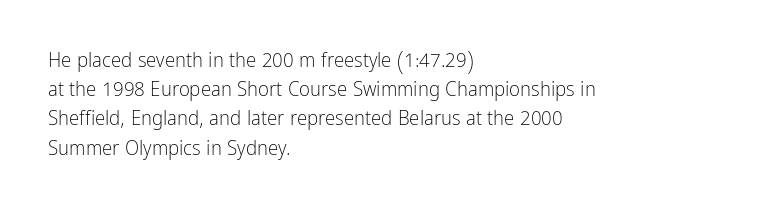
{"italic": "no", "bold": "no", "underline": "no", "align": "left", "line_spacing": "normal", "line_spacing_ratio": 1.39, "letter_spacing": "normal", "letter_spacing_em": 0.0, "glyph_px": 21}
